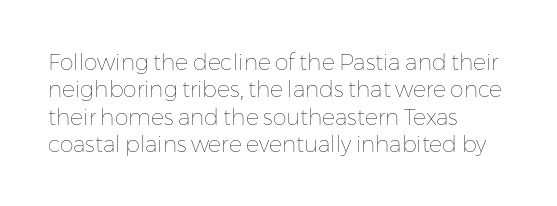
Rendered with straight, roman letterforms. Weight: not bold — regular or lighter. Words appear dense and cohesive because spacing is normal. Horizontal alignment here is leftward, the default for most running prose. A clean baseline with only descenders dipping below it.
